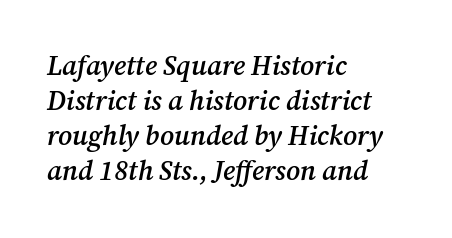
There is no visible air inserted between adjacent glyphs. Compared with ordinary roman type, these characters are visibly tilted. One glance says typical: line gaps are just what's usual. The space directly below the letters is spotless.
